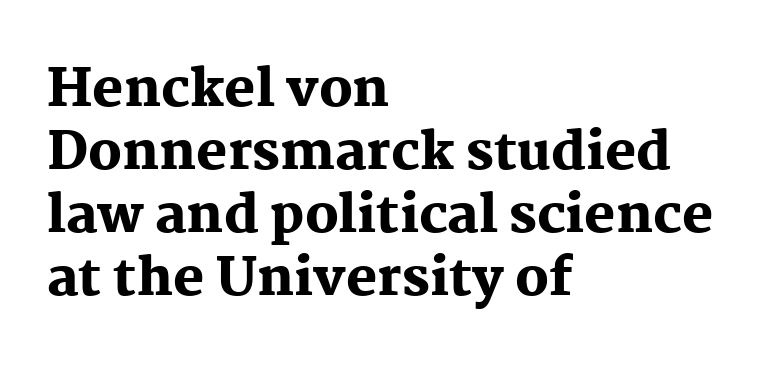
The area under the type is left untouched. Unlike italic type, these characters show no tilt at all. The font family rendered here belongs to the serif group. The horizontal fit of the characters is conventional and even. The sample has been set heavy, in full bold.
